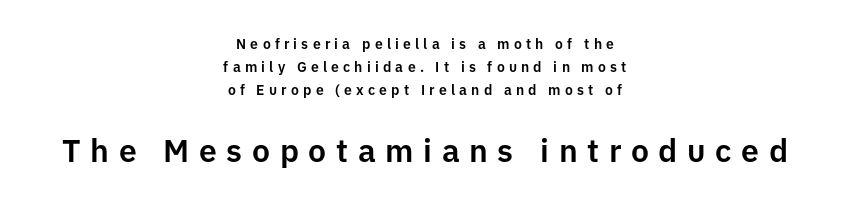
Q: Is the text italic (slanted)? A: No, it is upright.
Q: Is the typeface a serif or a sans-serif typeface? A: Sans-serif.
Q: Is the text underlined? A: No.
Q: How is the paragraph aligned? A: Centered.
Q: Is the spacing between letters normal or unusually wide? A: Unusually wide.
Q: Is the spacing between lines tight, normal or loose? A: Normal.
Q: Which block of text is set in a larger size, the first (top) or the second (bottom)? A: The second (bottom) one.
Q: Width (condensed, normal, or wide)? A: Normal.
Q: Stroke contrast? A: Low.
Q: x-height? A: Medium.
Q: Monospaced? A: No.
